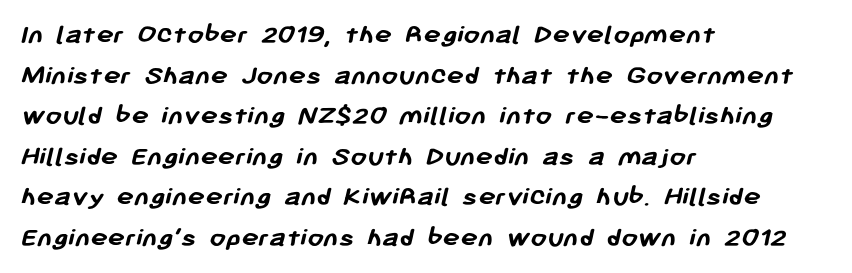
Q: Is the text bold? A: Yes.
Q: Is the typeface a serif or a sans-serif typeface? A: Sans-serif.
Q: Is the text underlined? A: No.
Q: How is the paragraph aligned? A: Left-aligned.
Q: Is the spacing between letters normal or unusually wide? A: Normal.
Q: Is the spacing between lines tight, normal or loose? A: Normal.
Q: Width (condensed, normal, or wide)? A: Normal.
Q: Stroke contrast? A: Low.
Q: x-height? A: Medium.
Q: Monospaced? A: No.
